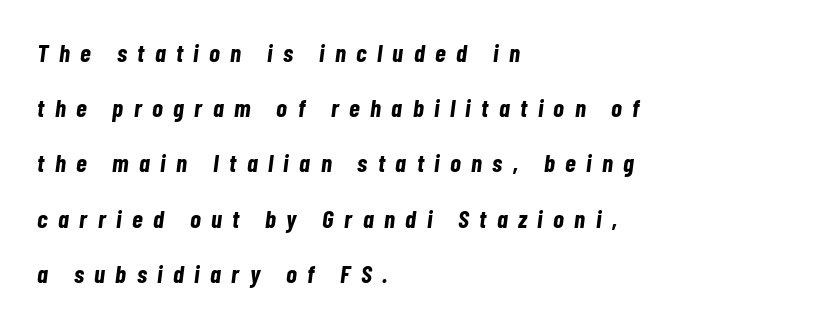
The image shows 25 px bold type, italic (leaning right); set left-aligned, loose line spacing (2.21x), unusually wide letter spacing (+0.42 em), not underlined.
